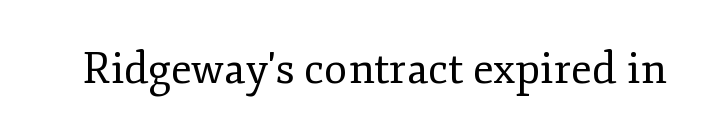
The image shows 43 px regular-weight serif type, upright; set normal letter spacing, not underlined; low stroke contrast and a small x-height.
